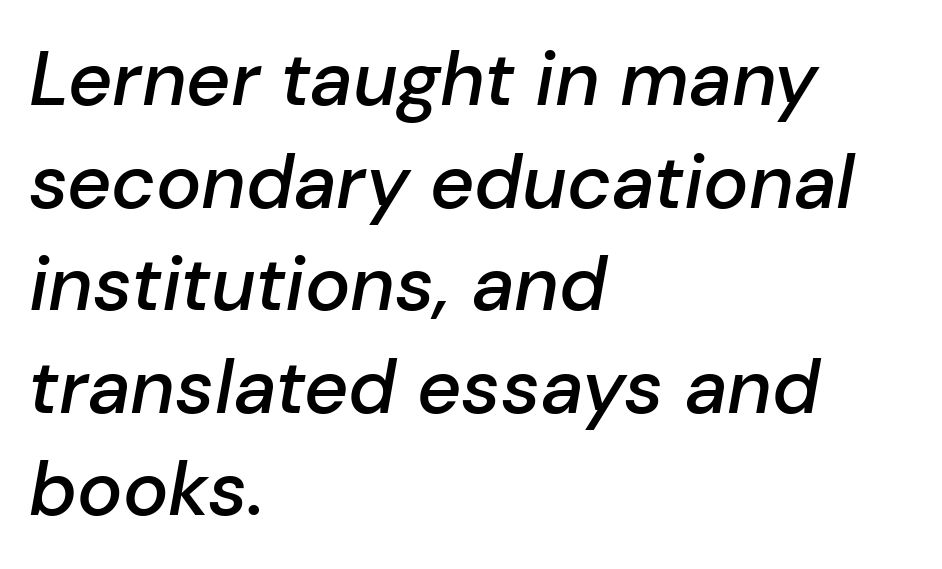
Set as a demibold, roughly 600 on the weight scale. Each word holds together tightly as a unit, with standard inter-letter gaps. The rag falls on the right side of this text block. Slant detected: the letters are inclined. Each letter keeps its own natural width here, so spacing adapts to shape.
